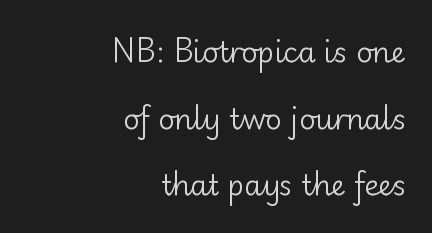
Q: Is the text bold? A: No.
Q: Is the text italic (slanted)? A: No, it is upright.
Q: Is the typeface a serif or a sans-serif typeface? A: Sans-serif.
Q: Is the text underlined? A: No.
Q: How is the paragraph aligned? A: Right-aligned.
Q: Is the spacing between letters normal or unusually wide? A: Normal.
Q: Is the spacing between lines tight, normal or loose? A: Loose.
Q: Width (condensed, normal, or wide)? A: Normal.
Q: Stroke contrast? A: Low.
Q: x-height? A: Small.
Q: Monospaced? A: No.
